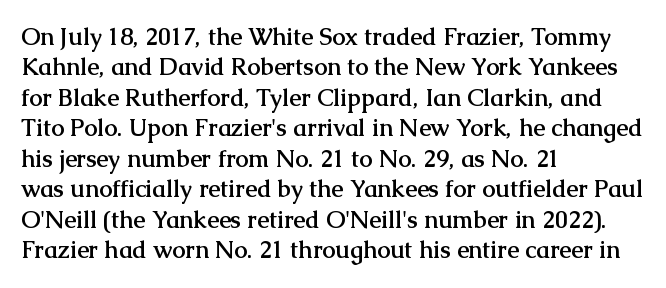
The image shows 24 px bold type, upright; set left-aligned, normal line spacing (1.27x), normal letter spacing, not underlined.
